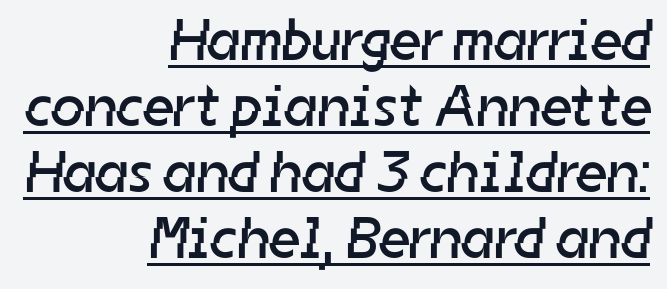
You can tell from the bare stems that sans-serif type was used. Decoration check: the copy is underlined. If you drew a ruler down the right edge, every line would touch it. Is the stroke heavy? The answer is a plain regular-or-lighter. Closely set lines give the paragraph a compact silhouette.
